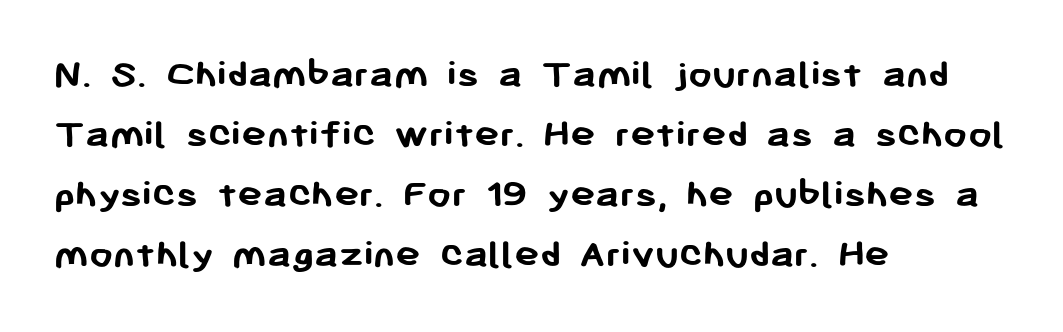
Q: Is the text bold? A: Yes.
Q: Is the text italic (slanted)? A: No, it is upright.
Q: Is the typeface a serif or a sans-serif typeface? A: Sans-serif.
Q: Is the text underlined? A: No.
Q: How is the paragraph aligned? A: Left-aligned.
Q: Is the spacing between letters normal or unusually wide? A: Normal.
Q: Is the spacing between lines tight, normal or loose? A: Normal.
Q: Width (condensed, normal, or wide)? A: Normal.
Q: Stroke contrast? A: Low.
Q: x-height? A: Medium.
Q: Monospaced? A: No.
